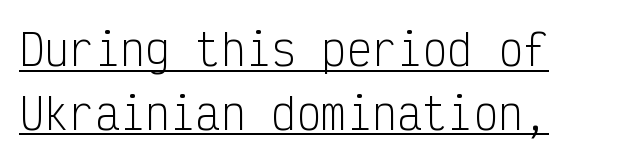
{"serif": "no", "italic": "no", "bold": "no", "weight": "light", "width": "condensed", "stroke_contrast": "low", "x_height": "medium", "monospaced": "yes", "underline": "yes", "align": "left", "line_spacing": "normal", "line_spacing_ratio": 1.52, "letter_spacing": "normal", "letter_spacing_em": 0.0, "glyph_px": 42}
